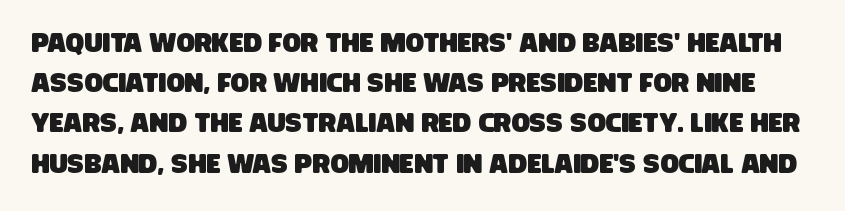
You could call the tracking neutral — neither tight nor loose. The words here are not underlined. Is there much room between lines? A standard amount, neither cramped nor airy.
